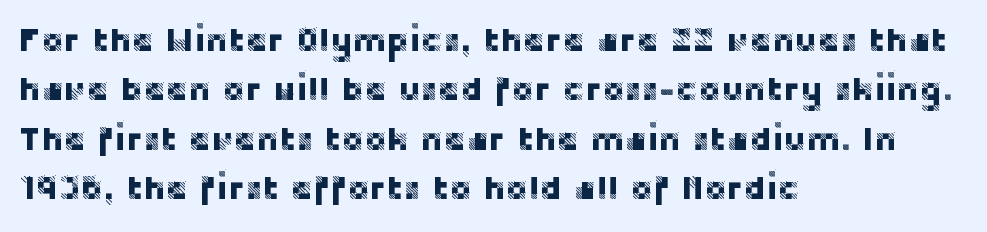
Q: Is the text italic (slanted)? A: No, it is upright.
Q: Is the typeface a serif or a sans-serif typeface? A: Sans-serif.
Q: Is the text underlined? A: No.
Q: How is the paragraph aligned? A: Left-aligned.
Q: Is the spacing between letters normal or unusually wide? A: Normal.
Q: Is the spacing between lines tight, normal or loose? A: Normal.
Q: Width (condensed, normal, or wide)? A: Normal.
Q: Stroke contrast? A: Low.
Q: x-height? A: Large.
Q: Monospaced? A: No.
